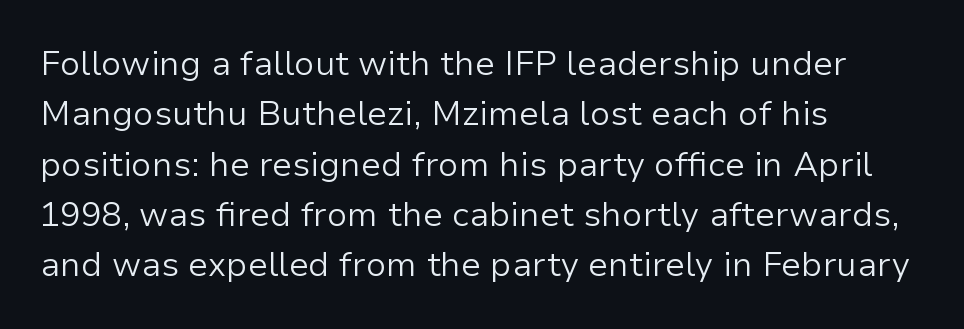
The area under the type is left untouched. Are there feet on the stems? There aren't — it's a sans. The lines in this sample share a left origin and differ only in where they stop. Vertically, the passage feels balanced, rows spaced as you'd expect.
